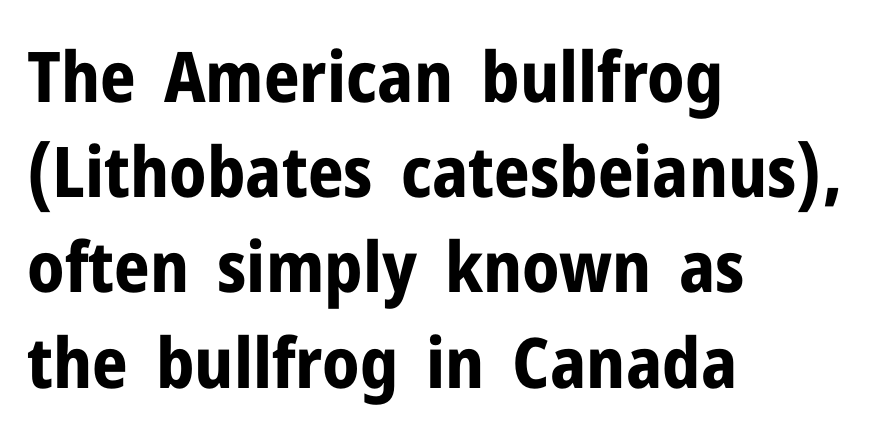
Is this a fixed-width face? No — the glyphs have proportional, varying widths. I'd call this a sans setting — the letters go barefoot. Quick note: underline off. Style check: upright. Summary of vertical rhythm: regular, with standard interline spacing.
